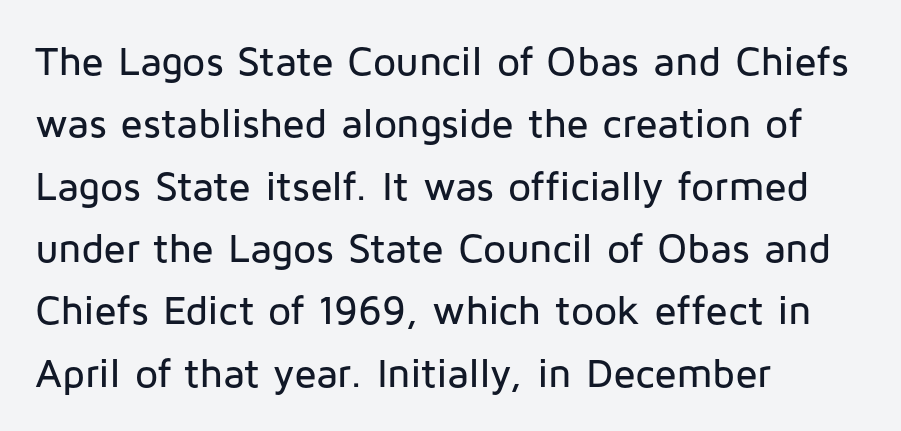
The image shows 41 px sans-serif type, upright; set left-aligned, normal line spacing (1.52x), normal letter spacing, not underlined; low stroke contrast and a medium x-height.
